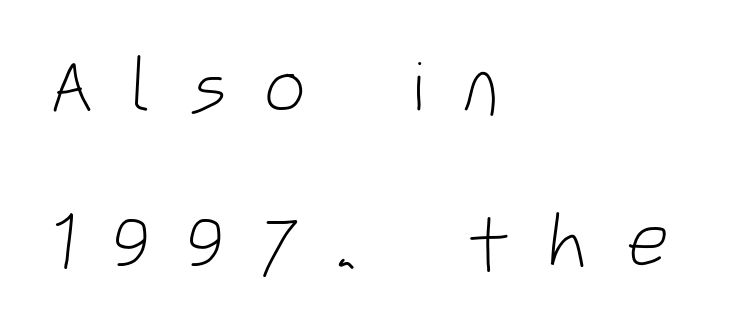
The image shows 74 px light, condensed sans-serif type; set left-aligned, loose line spacing (2.11x), unusually wide letter spacing (+0.5 em), not underlined; low stroke contrast and a large x-height.
